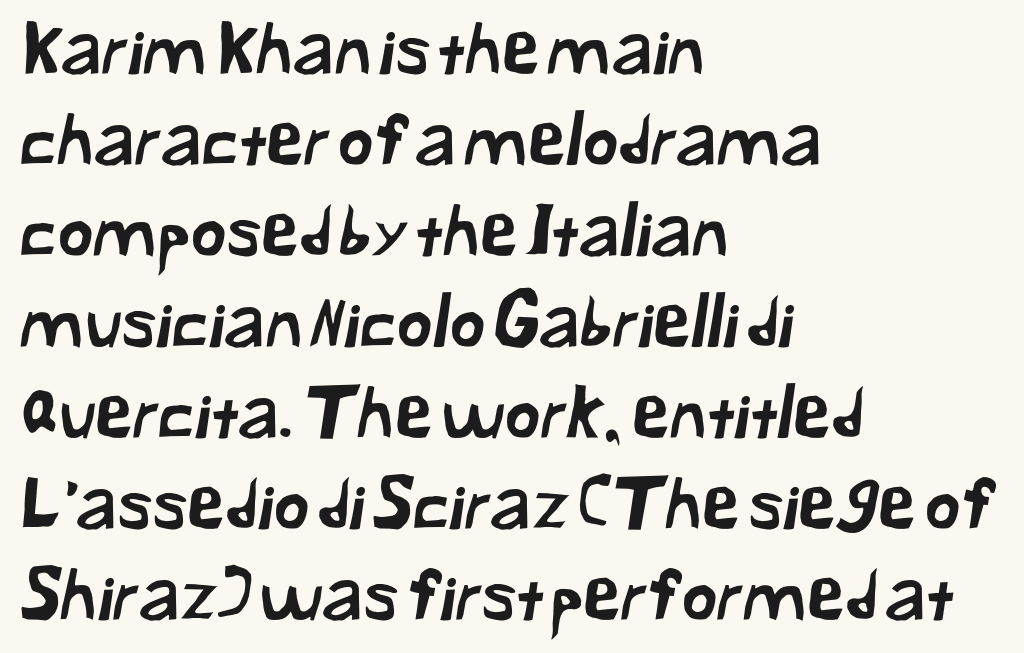
{"serif": "no", "width": "normal", "stroke_contrast": "low", "x_height": "medium", "monospaced": "no", "underline": "no", "align": "left", "line_spacing": "normal", "line_spacing_ratio": 1.32, "letter_spacing": "normal", "letter_spacing_em": 0.0, "glyph_px": 69}
